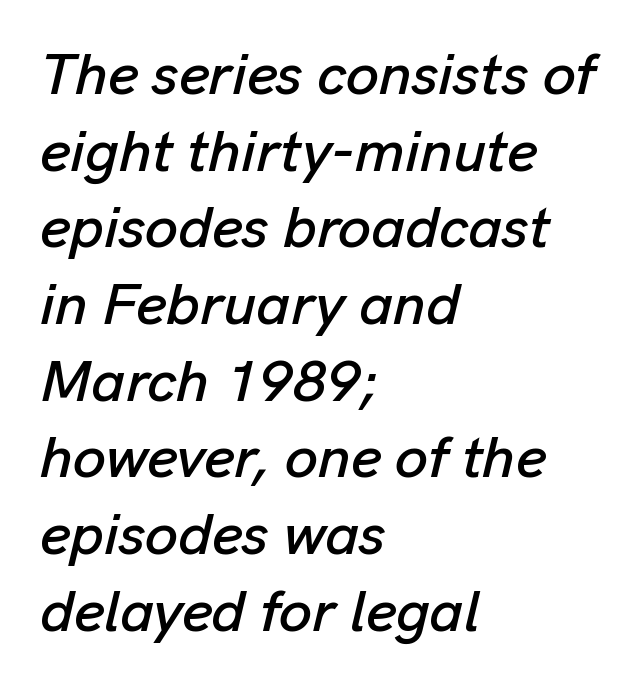
Regular leading. A student would call this left alignment; a typographer would say flush left, rag right. These lines keep a tight, regular rhythm from letter to letter. The font's italic variant was chosen for this text. You could not count columns in this text — the font is proportionally spaced.
